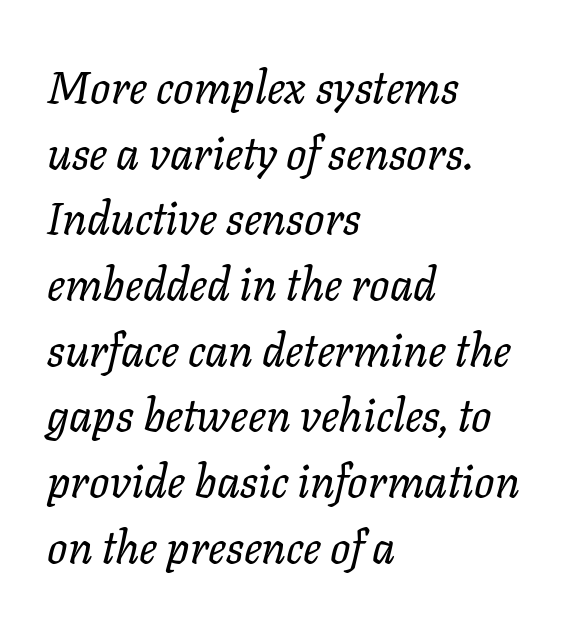
The image shows 45 px regular-weight type, italic (leaning right); set left-aligned, normal line spacing (1.46x), normal letter spacing, not underlined; low stroke contrast and a medium x-height.
